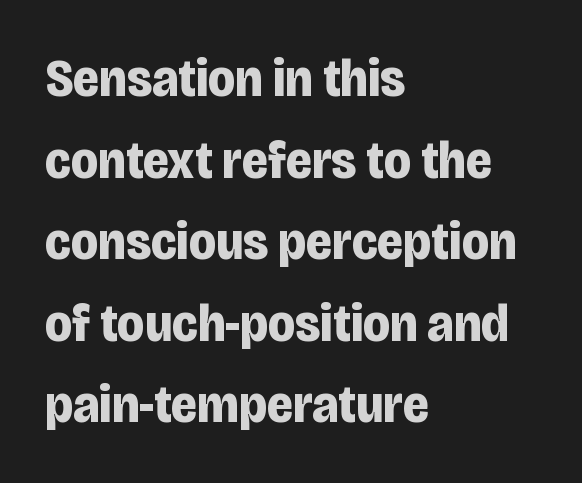
The image shows 54 px bold, condensed sans-serif type, upright; set left-aligned, normal line spacing (1.51x), normal letter spacing, not underlined; low stroke contrast and a large x-height.
